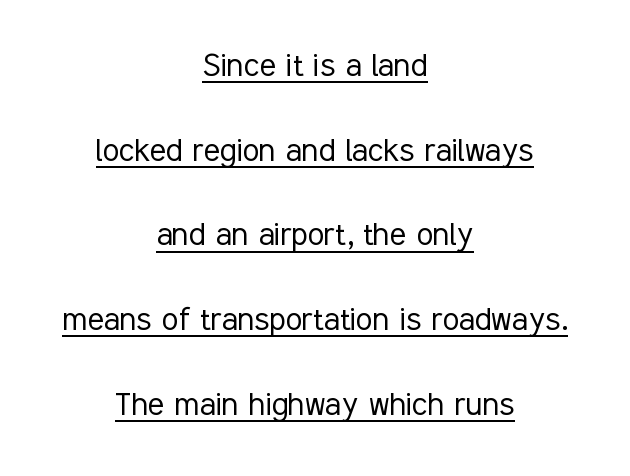
The image shows 38 px light, condensed sans-serif type, upright; set centered, loose line spacing (2.23x), normal letter spacing, underlined; low stroke contrast and a medium x-height.
